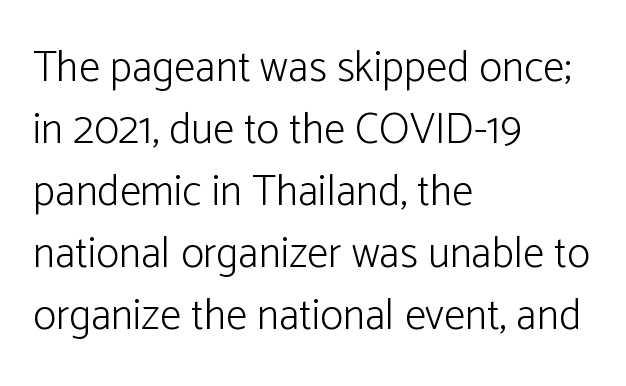
Q: Is the text bold? A: No.
Q: Is the text italic (slanted)? A: No, it is upright.
Q: Is the typeface a serif or a sans-serif typeface? A: Sans-serif.
Q: Is the text underlined? A: No.
Q: How is the paragraph aligned? A: Left-aligned.
Q: Is the spacing between letters normal or unusually wide? A: Normal.
Q: Is the spacing between lines tight, normal or loose? A: Normal.
Q: Width (condensed, normal, or wide)? A: Normal.
Q: Stroke contrast? A: Low.
Q: x-height? A: Medium.
Q: Monospaced? A: No.
